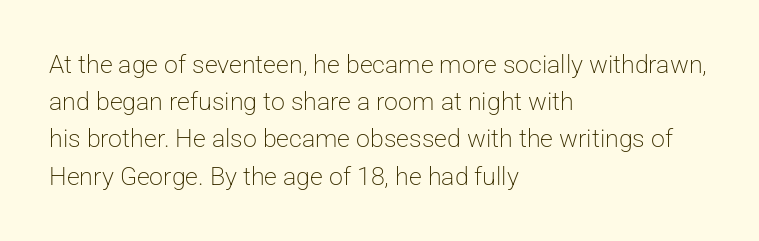
The image shows 25 px text type, upright; set left-aligned, normal line spacing (1.49x), normal letter spacing, not underlined.
